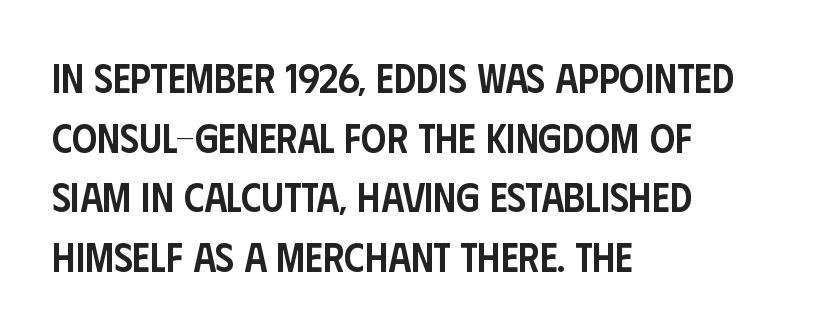
The compositor pushed each line to the left boundary. No italicization has been applied; the sample stays upright. Students, this is semibold: more ink than regular, less than bold. This sample keeps an unexceptional amount of space between lines.
